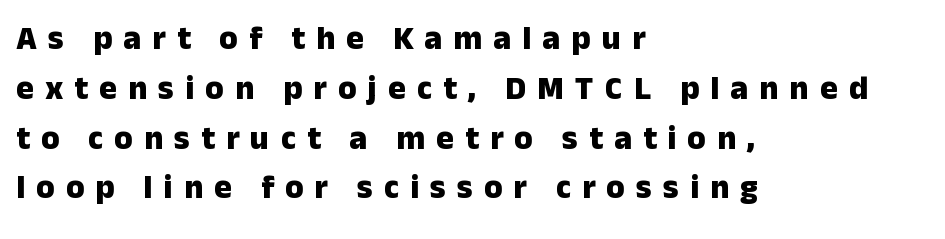
A classic flush-left, rag-right setting is used for this passage. Weight check: bold — yes, fully. A clean baseline with only descenders dipping below it. Do the characters align in a grid? No, the font is proportional. Leading: standard. Loose tracking; the words dissolve into strings of separated letters.
